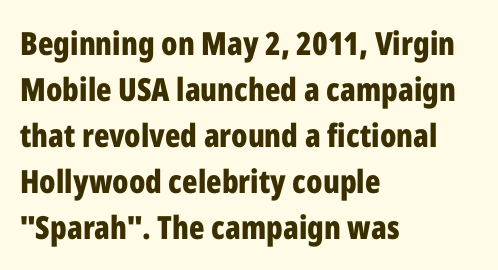
Q: Is the text bold? A: Yes.
Q: Is the text italic (slanted)? A: No, it is upright.
Q: Is the typeface a serif or a sans-serif typeface? A: Sans-serif.
Q: Is the text underlined? A: No.
Q: How is the paragraph aligned? A: Left-aligned.
Q: Is the spacing between letters normal or unusually wide? A: Normal.
Q: Is the spacing between lines tight, normal or loose? A: Normal.
Q: Width (condensed, normal, or wide)? A: Condensed.
Q: Stroke contrast? A: Low.
Q: x-height? A: Medium.
Q: Monospaced? A: No.
